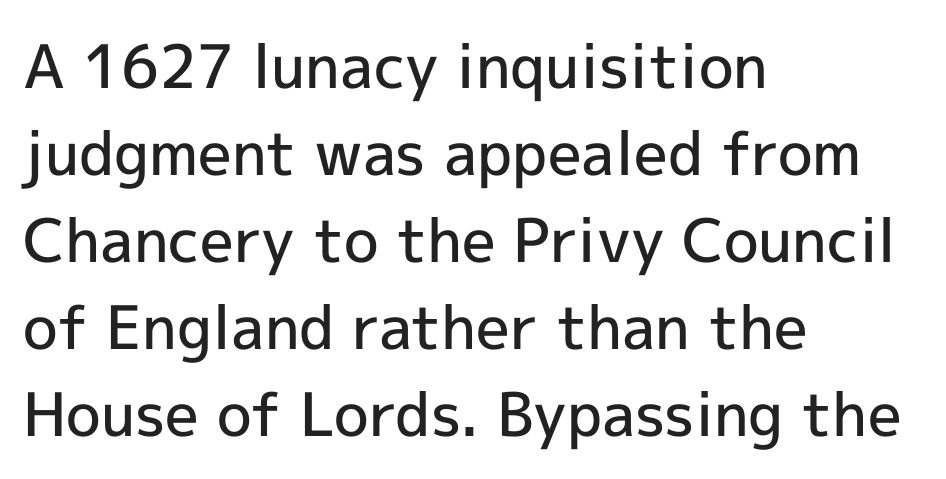
The image shows 60 px semibold sans-serif type, upright; set left-aligned, normal line spacing (1.45x), normal letter spacing, not underlined; a medium x-height.
